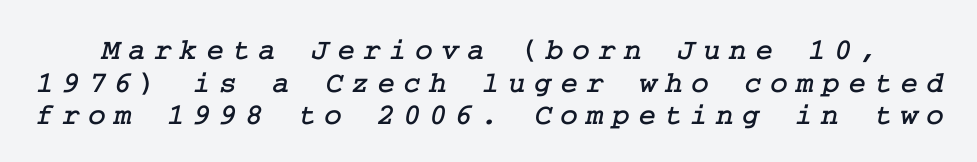
The image shows 30 px serif type; set tight line spacing (1.09x), unusually wide letter spacing (+0.28 em), not underlined; low stroke contrast and a medium x-height.
